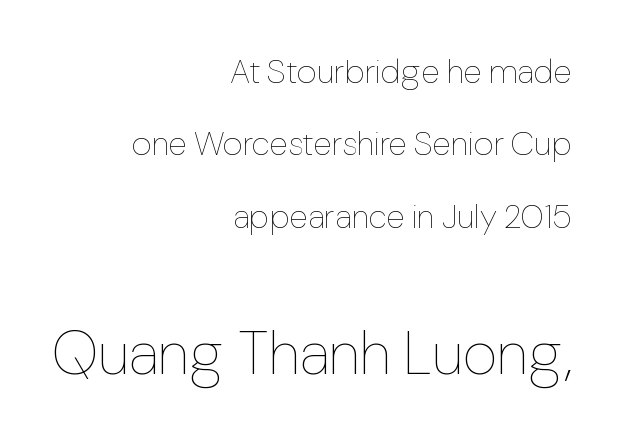
Q: Is the text bold? A: No.
Q: Is the text italic (slanted)? A: No, it is upright.
Q: Is the text underlined? A: No.
Q: How is the paragraph aligned? A: Right-aligned.
Q: Is the spacing between letters normal or unusually wide? A: Normal.
Q: Is the spacing between lines tight, normal or loose? A: Loose.
Q: Which block of text is set in a larger size, the first (top) or the second (bottom)? A: The second (bottom) one.
Q: Width (condensed, normal, or wide)? A: Normal.
Q: Stroke contrast? A: Low.
Q: x-height? A: Medium.
Q: Monospaced? A: No.
